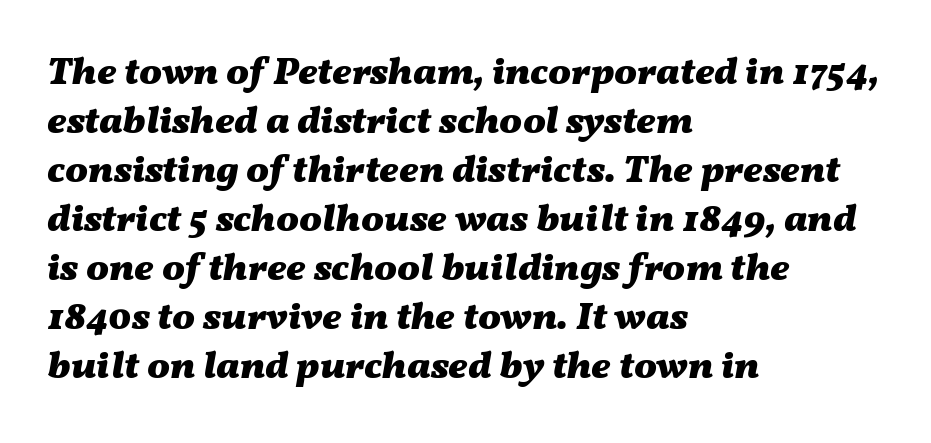
Students, this is bold: see how much ink each stroke carries. The lines sit at an ordinary, default distance from one another. Designer's note — italics engaged. The passage shown is typed in a proportional face where columns would drift. Short note: letters normally spaced. Nobody drew a line under any word here.
